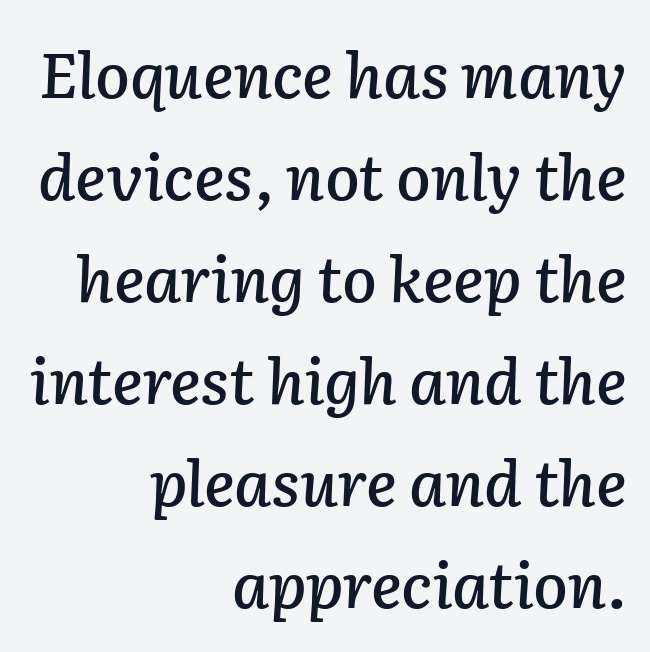
{"italic": "yes", "lean": "right", "slant_degrees": 2, "width": "normal", "stroke_contrast": "low", "x_height": "medium", "monospaced": "no", "underline": "no", "align": "right", "line_spacing": "normal", "line_spacing_ratio": 1.62, "letter_spacing": "normal", "letter_spacing_em": 0.0, "glyph_px": 63}
